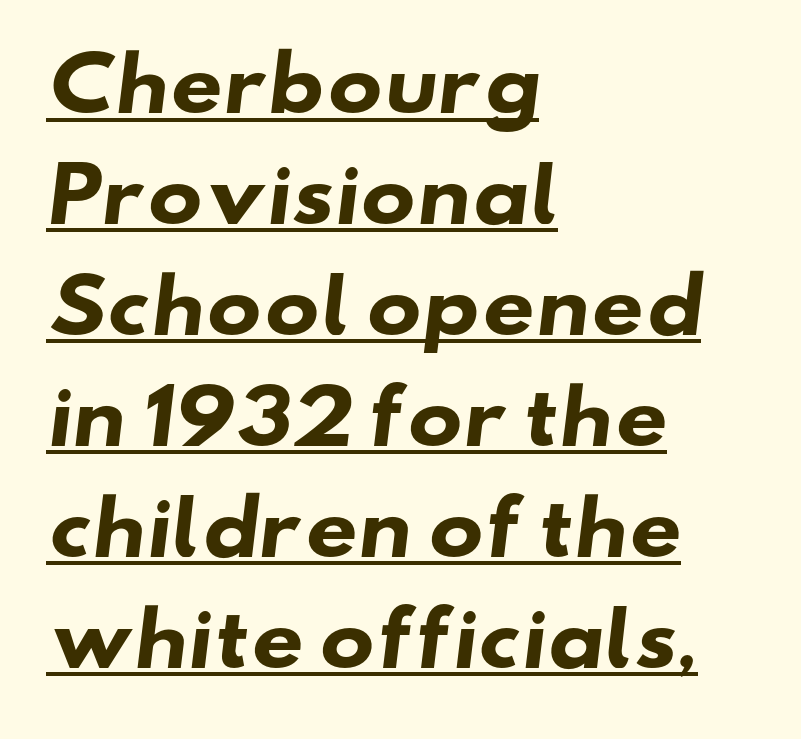
Q: Is the text bold? A: Yes.
Q: Is the typeface a serif or a sans-serif typeface? A: Sans-serif.
Q: Is the text underlined? A: Yes.
Q: How is the paragraph aligned? A: Left-aligned.
Q: Is the spacing between letters normal or unusually wide? A: Normal.
Q: Is the spacing between lines tight, normal or loose? A: Normal.
Q: Width (condensed, normal, or wide)? A: Wide.
Q: Stroke contrast? A: Low.
Q: x-height? A: Small.
Q: Monospaced? A: No.
